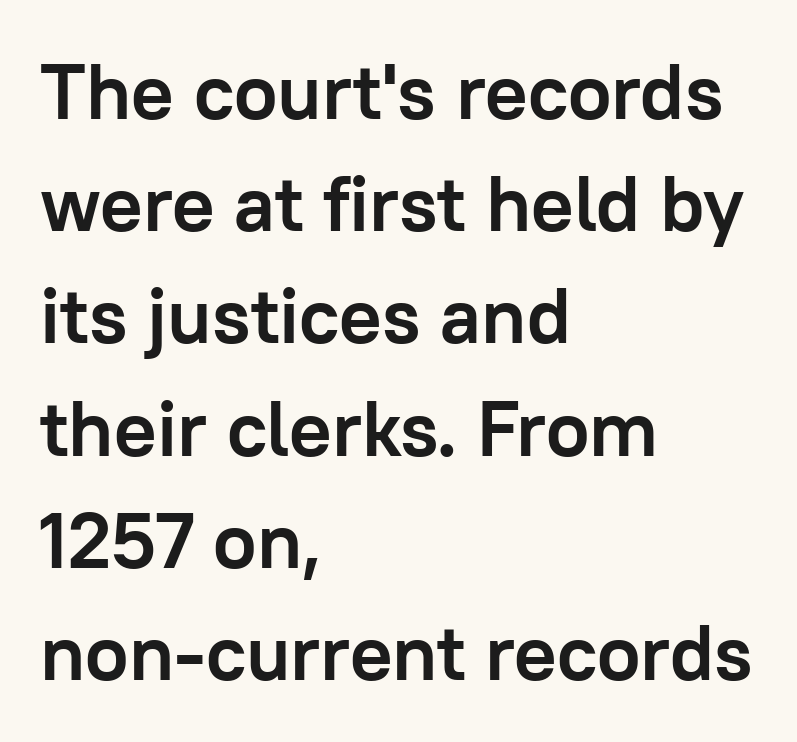
Q: Is the text bold? A: Yes.
Q: Is the text italic (slanted)? A: No, it is upright.
Q: Is the typeface a serif or a sans-serif typeface? A: Sans-serif.
Q: Is the text underlined? A: No.
Q: How is the paragraph aligned? A: Left-aligned.
Q: Is the spacing between letters normal or unusually wide? A: Normal.
Q: Is the spacing between lines tight, normal or loose? A: Normal.
Q: Width (condensed, normal, or wide)? A: Normal.
Q: Stroke contrast? A: Low.
Q: x-height? A: Medium.
Q: Monospaced? A: No.
